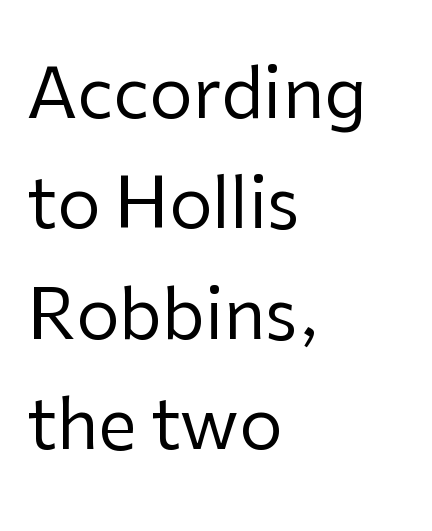
The image shows 69 px regular-weight sans-serif type, upright; set left-aligned, normal line spacing (1.6x), normal letter spacing, not underlined; low stroke contrast and a medium x-height.
